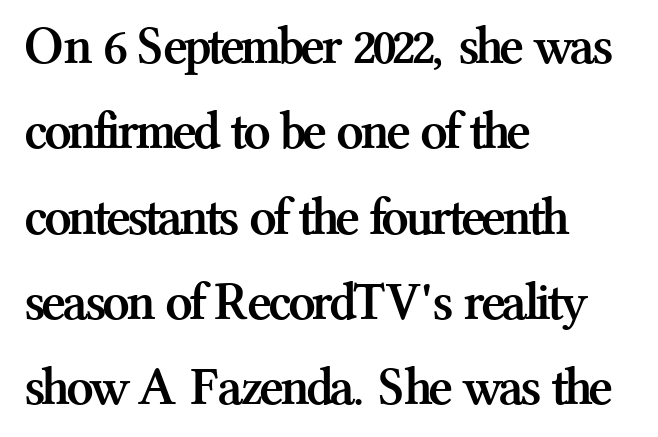
The image shows 54 px semibold serif type, upright; set left-aligned, normal line spacing (1.58x), normal letter spacing, not underlined; medium stroke contrast and a medium x-height.
